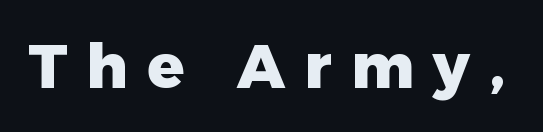
Q: Is the text bold? A: Yes.
Q: Is the text italic (slanted)? A: No, it is upright.
Q: Is the typeface a serif or a sans-serif typeface? A: Sans-serif.
Q: Is the text underlined? A: No.
Q: Is the spacing between letters normal or unusually wide? A: Unusually wide.
Q: Width (condensed, normal, or wide)? A: Normal.
Q: Stroke contrast? A: Low.
Q: x-height? A: Medium.
Q: Monospaced? A: No.
